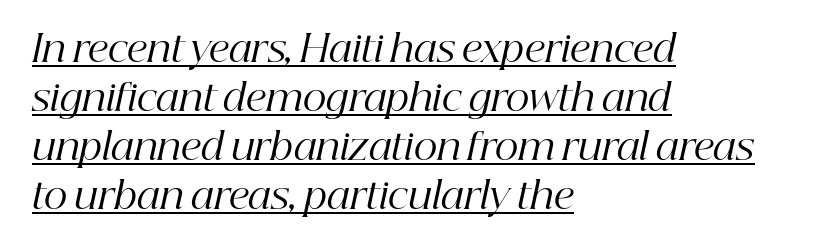
Q: Is the text bold? A: No.
Q: Is the text italic (slanted)? A: Yes, it leans right by about 12 degrees.
Q: Is the typeface a serif or a sans-serif typeface? A: Serif.
Q: Is the text underlined? A: Yes.
Q: How is the paragraph aligned? A: Left-aligned.
Q: Is the spacing between letters normal or unusually wide? A: Normal.
Q: Is the spacing between lines tight, normal or loose? A: Normal.
Q: Width (condensed, normal, or wide)? A: Normal.
Q: Stroke contrast? A: High.
Q: x-height? A: Medium.
Q: Monospaced? A: No.
